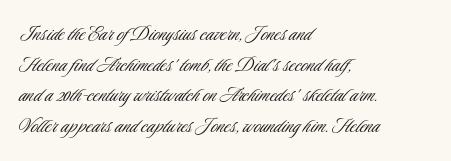
Q: Is the text bold? A: No.
Q: Is the text italic (slanted)? A: Yes.
Q: Is the text underlined? A: No.
Q: How is the paragraph aligned? A: Left-aligned.
Q: Is the spacing between letters normal or unusually wide? A: Normal.
Q: Is the spacing between lines tight, normal or loose? A: Normal.
